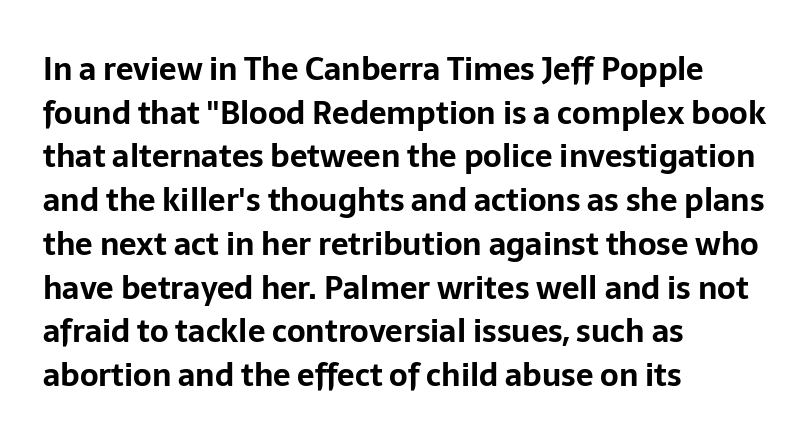
One-word summary of the alignment: left. Bare-footed words on every line. Here the glyphs are tracked normally, forming tight word shapes. A typesetter would call this proportional, since set widths differ per character.
